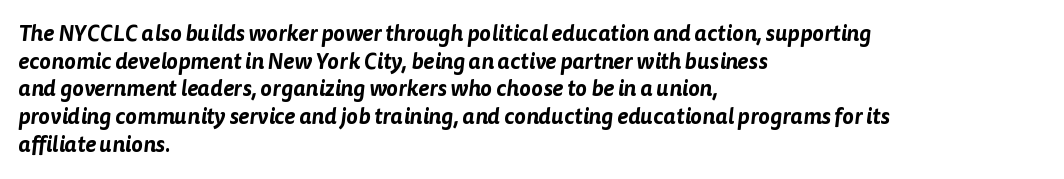
The baseline area is clear. This block has exactly the height ordinary leading produces. Letter spacing: default. The lines are quadded left.
